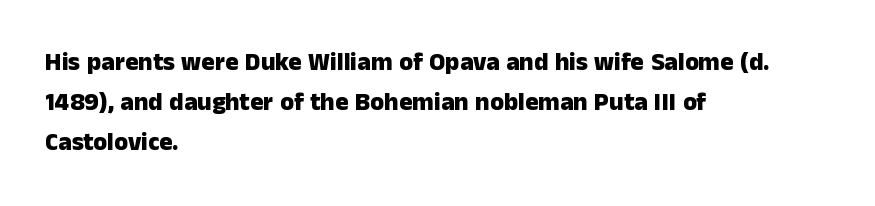
The image shows 25 px bold type, upright; set left-aligned, normal line spacing (1.6x), normal letter spacing, not underlined.
